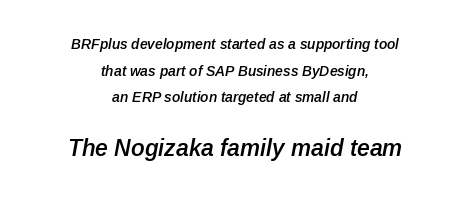
The image shows 23 px text type, italic (leaning right); set centered, loose line spacing (1.91x), normal letter spacing, not underlined; the second (bottom) block is 1.64x larger.
